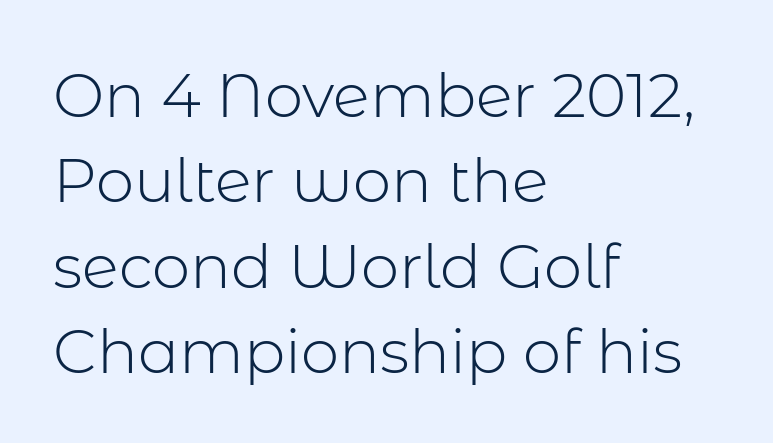
The image shows 61 px light sans-serif type, upright; set left-aligned, normal line spacing (1.4x), normal letter spacing, not underlined; low stroke contrast and a medium x-height.
